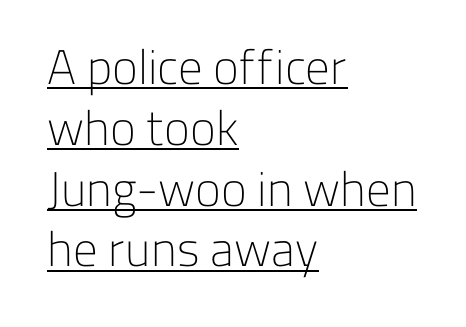
{"serif": "no", "italic": "no", "bold": "no", "weight": "light", "width": "normal", "stroke_contrast": "low", "x_height": "medium", "monospaced": "no", "underline": "yes", "align": "left", "line_spacing_ratio": 1.24, "letter_spacing": "normal", "letter_spacing_em": 0.0, "glyph_px": 49}
